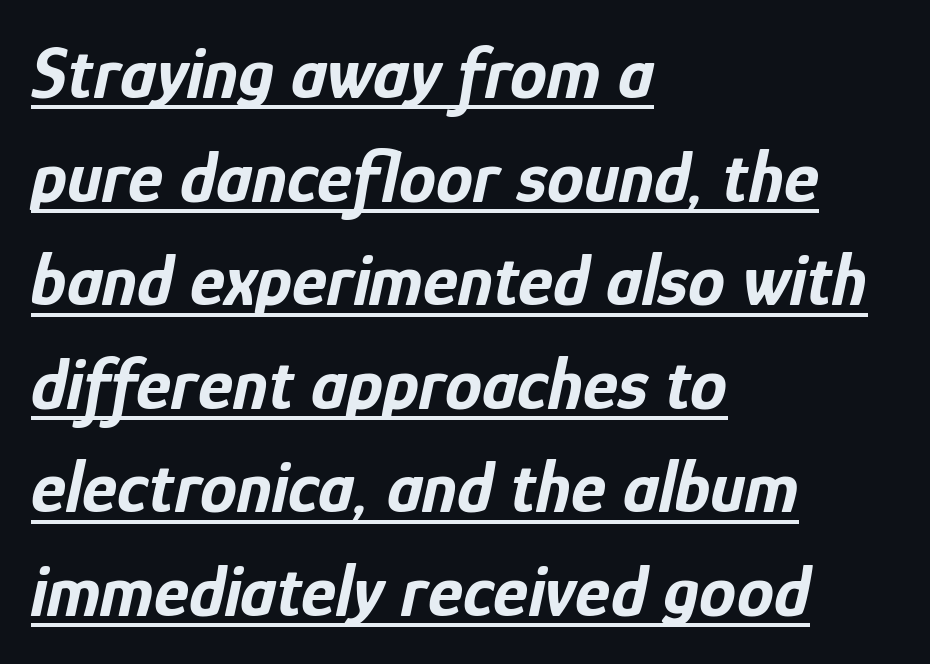
Q: Is the text bold? A: Yes.
Q: Is the text italic (slanted)? A: Yes, it leans right by about 12 degrees.
Q: Is the text underlined? A: Yes.
Q: How is the paragraph aligned? A: Left-aligned.
Q: Is the spacing between letters normal or unusually wide? A: Normal.
Q: Is the spacing between lines tight, normal or loose? A: Normal.
Q: Width (condensed, normal, or wide)? A: Condensed.
Q: Stroke contrast? A: Low.
Q: x-height? A: Medium.
Q: Monospaced? A: No.
